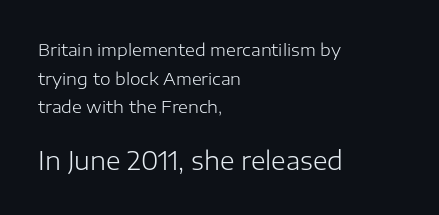
The image shows 25 px text type, upright; set left-aligned, normal line spacing (1.69x), normal letter spacing, not underlined; the second (bottom) block is 1.47x larger.
